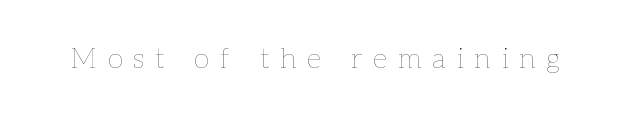
Proportional: the letters do not fall into vertical columns. The tracking reads as deliberately expanded to a designer's eye. The baseline area is clear. This sample uses an upright cut, with every glyph sitting square on the baseline. Is the stroke heavy? The answer is a plain regular-or-lighter.
